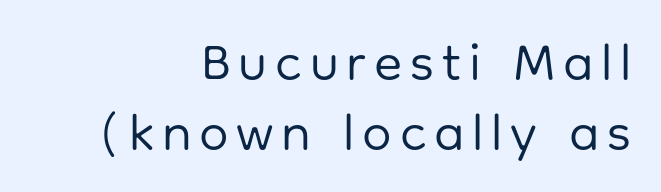
The image shows 52 px regular-weight sans-serif type, upright; set right-aligned, normal line spacing (1.34x), not underlined; low stroke contrast and a medium x-height.
